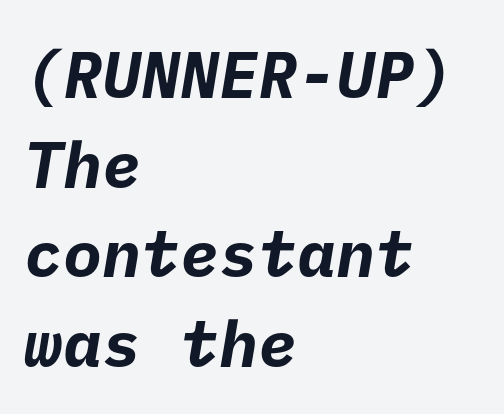
The face used here is rendered with its standard letterfit. Reading down the block, your eye returns to a fixed left position each line. No feet cap the strokes, marking this as sans-serif type. Honestly, there is no underline to notice here at all.
